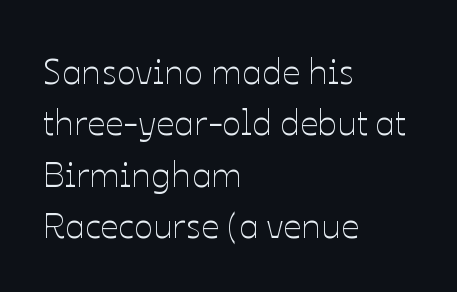
Q: Is the text bold? A: No.
Q: Is the text italic (slanted)? A: No, it is upright.
Q: Is the text underlined? A: No.
Q: How is the paragraph aligned? A: Left-aligned.
Q: Is the spacing between letters normal or unusually wide? A: Normal.
Q: Is the spacing between lines tight, normal or loose? A: Normal.
Q: Width (condensed, normal, or wide)? A: Normal.
Q: Stroke contrast? A: Low.
Q: x-height? A: Medium.
Q: Monospaced? A: No.
